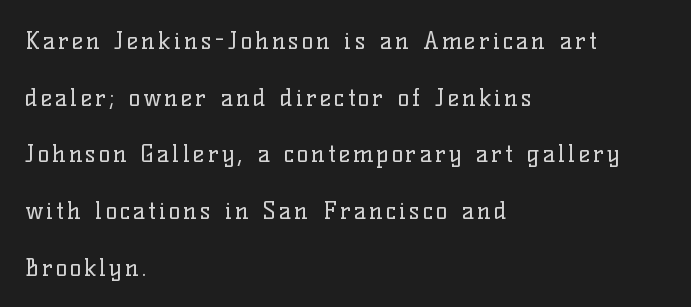
The image shows 24 px text type, upright; set left-aligned, loose line spacing (2.36x), not underlined.
